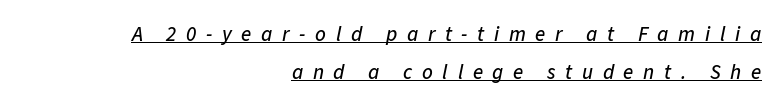
{"italic": "yes", "lean": "right", "slant_degrees": 11, "underline": "yes", "align": "right", "line_spacing_ratio": 1.81, "letter_spacing": "wide", "letter_spacing_em": 0.46, "glyph_px": 21}
